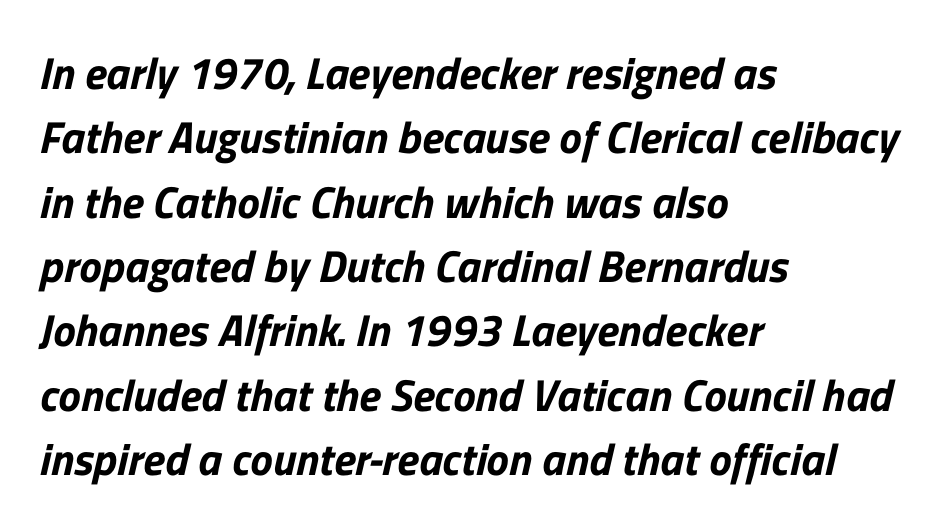
Classification — sans serif. Typeset ragged right — the left edge is the straight one. A typesetter would call this zero additional tracking. Lines of text with bare space underneath. Reading down the column, the eye jumps a familiar distance to each next line. Note the varied advance widths — an 'i' is clearly narrower than an 'm'.
